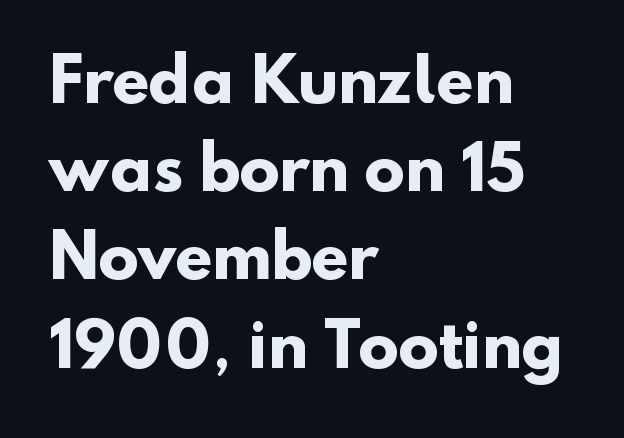
{"serif": "no", "bold": "yes", "weight": "heavy", "width": "normal", "stroke_contrast": "low", "x_height": "small", "monospaced": "no", "underline": "no", "align": "left", "line_spacing": "normal", "line_spacing_ratio": 1.47, "letter_spacing": "normal", "letter_spacing_em": 0.0, "glyph_px": 60}
